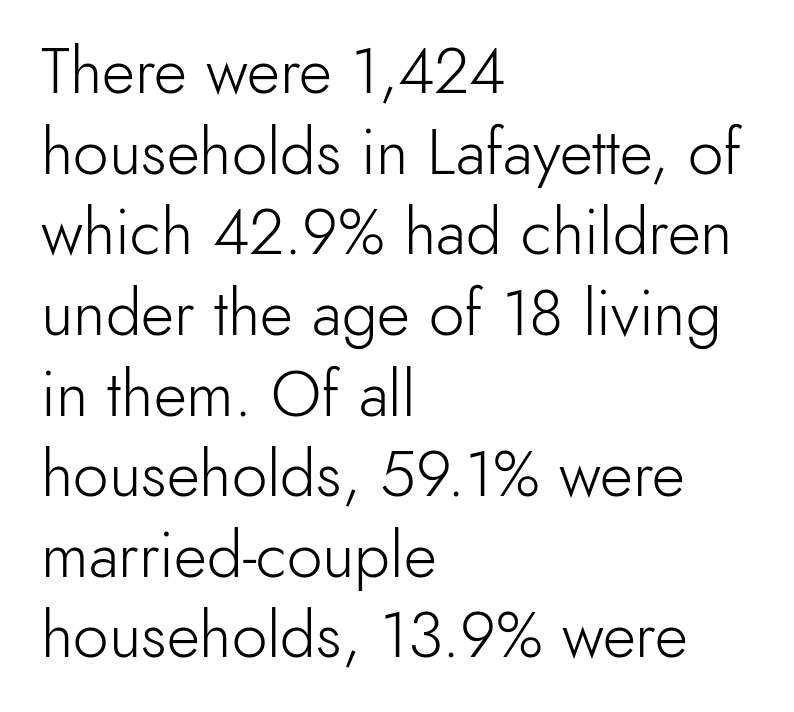
The image shows 64 px light sans-serif type, upright; set left-aligned, normal line spacing (1.26x), normal letter spacing, not underlined; a small x-height.
